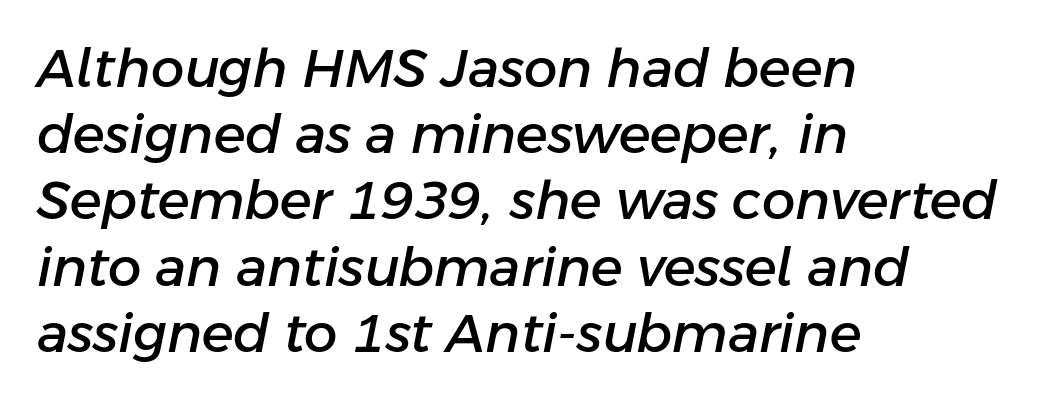
{"italic": "yes", "lean": "right", "slant_degrees": 11, "width": "normal", "stroke_contrast": "low", "x_height": "medium", "monospaced": "no", "underline": "no", "align": "left", "line_spacing": "normal", "line_spacing_ratio": 1.25, "letter_spacing": "normal", "letter_spacing_em": 0.0, "glyph_px": 53}
